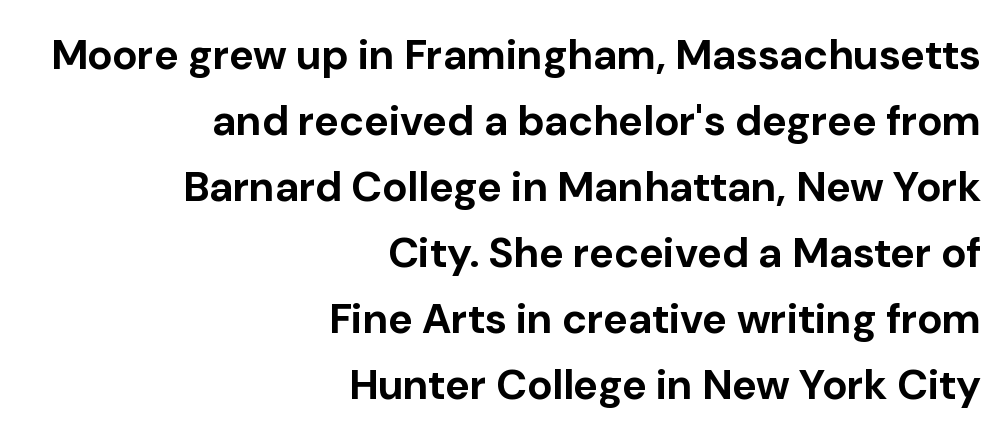
The image shows 42 px bold sans-serif type, upright; set right-aligned, normal line spacing (1.57x), normal letter spacing, not underlined; low stroke contrast and a medium x-height.
